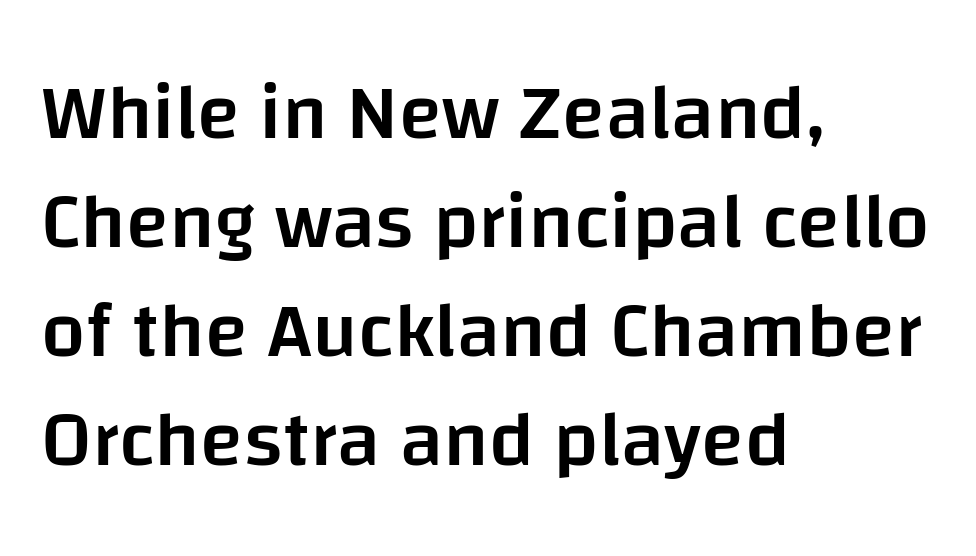
The image shows 79 px semibold sans-serif type, upright; set left-aligned, normal line spacing (1.38x), normal letter spacing, not underlined; low stroke contrast and a large x-height.
